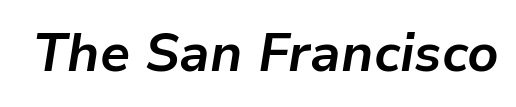
The image shows 53 px bold type, italic (leaning right); set normal letter spacing, not underlined; low stroke contrast and a medium x-height.
